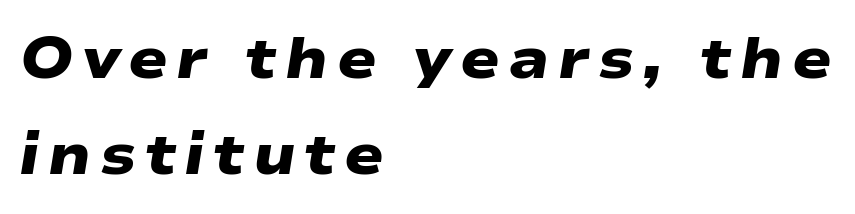
The image shows 58 px heavy, wide sans-serif type; set left-aligned, normal line spacing (1.65x), not underlined; low stroke contrast and a medium x-height.
